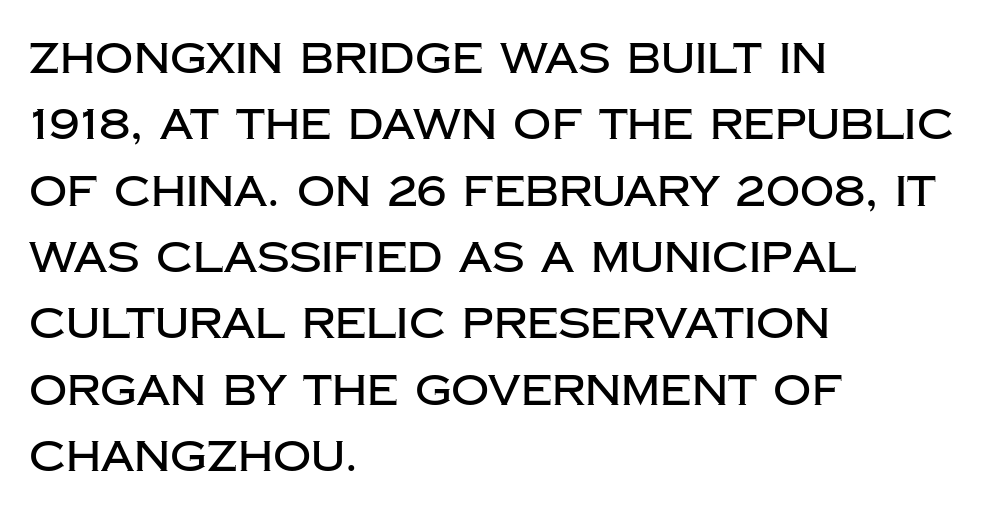
Q: Is the text italic (slanted)? A: No, it is upright.
Q: Is the typeface a serif or a sans-serif typeface? A: Sans-serif.
Q: Is the text underlined? A: No.
Q: How is the paragraph aligned? A: Left-aligned.
Q: Is the spacing between letters normal or unusually wide? A: Normal.
Q: Is the spacing between lines tight, normal or loose? A: Normal.
Q: Width (condensed, normal, or wide)? A: Normal.
Q: Stroke contrast? A: Low.
Q: x-height? A: Large.
Q: Monospaced? A: No.
